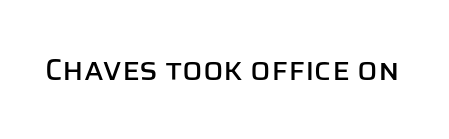
Q: Is the text italic (slanted)? A: No, it is upright.
Q: Is the typeface a serif or a sans-serif typeface? A: Sans-serif.
Q: Is the text underlined? A: No.
Q: Is the spacing between letters normal or unusually wide? A: Normal.
Q: Width (condensed, normal, or wide)? A: Normal.
Q: Stroke contrast? A: Low.
Q: x-height? A: Large.
Q: Monospaced? A: No.
